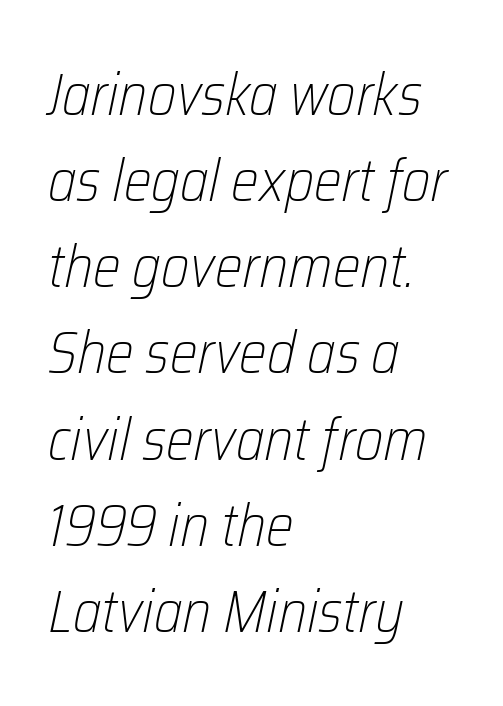
{"italic": "yes", "lean": "right", "slant_degrees": 12, "bold": "no", "weight": "light", "width": "condensed", "stroke_contrast": "low", "x_height": "medium", "monospaced": "no", "underline": "no", "align": "left", "line_spacing": "normal", "line_spacing_ratio": 1.46, "letter_spacing": "normal", "letter_spacing_em": 0.0, "glyph_px": 59}
